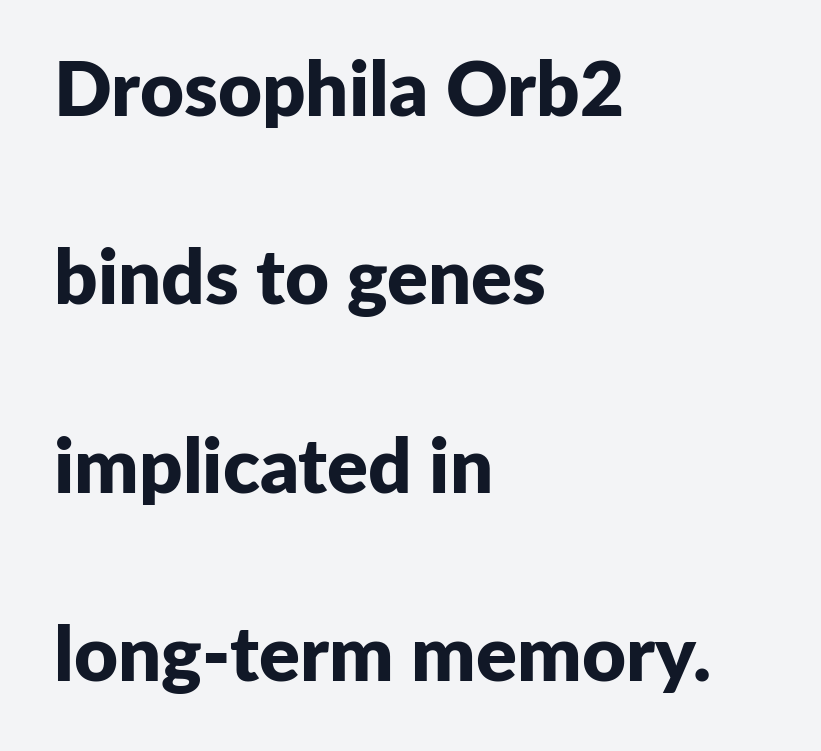
Q: Is the text bold? A: Yes.
Q: Is the text italic (slanted)? A: No, it is upright.
Q: Is the typeface a serif or a sans-serif typeface? A: Sans-serif.
Q: Is the text underlined? A: No.
Q: How is the paragraph aligned? A: Left-aligned.
Q: Is the spacing between letters normal or unusually wide? A: Normal.
Q: Is the spacing between lines tight, normal or loose? A: Loose.
Q: Width (condensed, normal, or wide)? A: Normal.
Q: Stroke contrast? A: Low.
Q: x-height? A: Medium.
Q: Monospaced? A: No.
